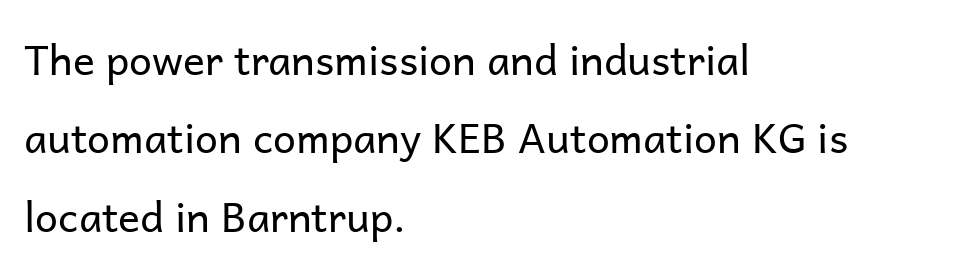
Ink coverage per letter is moderate at most. This rendering uses left alignment, leaving the right contour irregular. The rendering uses natural spacing where letterforms have individual widths. Compared with typical paragraphs, the rows here are farther apart. A bare baseline throughout the passage.
